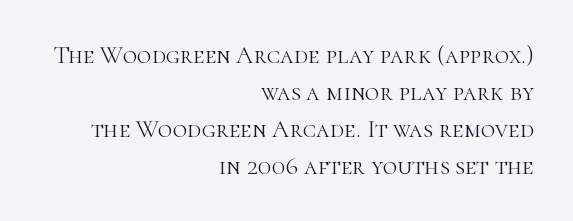
Q: Is the text bold? A: No.
Q: Is the text italic (slanted)? A: No, it is upright.
Q: Is the text underlined? A: No.
Q: How is the paragraph aligned? A: Right-aligned.
Q: Is the spacing between letters normal or unusually wide? A: Normal.
Q: Is the spacing between lines tight, normal or loose? A: Normal.
